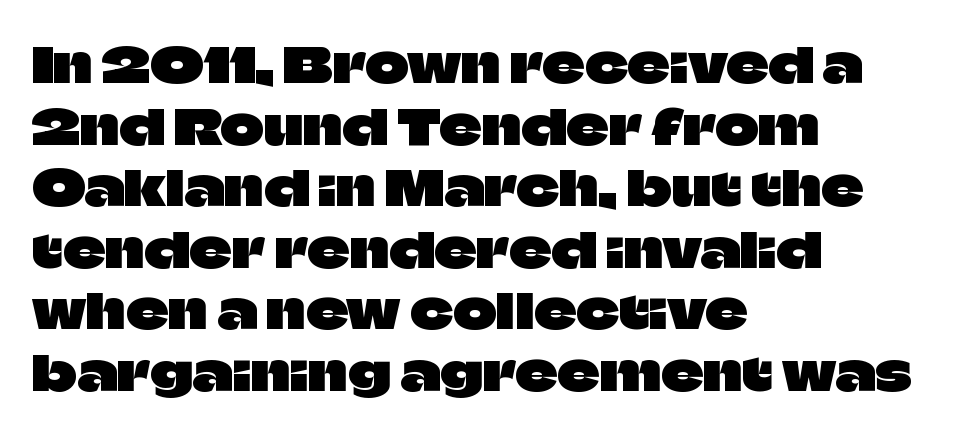
The image shows 47 px sans-serif type, upright; set left-aligned, normal line spacing (1.31x), normal letter spacing, not underlined; low stroke contrast and a large x-height.
